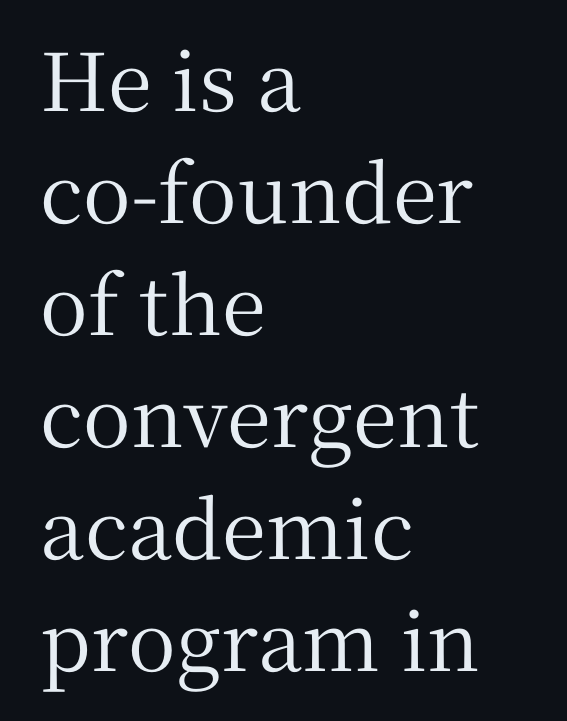
You can tell it's not italic because the verticals are truly vertical. You could not count columns in this text — the font is proportionally spaced. The vertical gap from one line to the next is medium. Each letter's strokes conclude with small projecting serifs.
